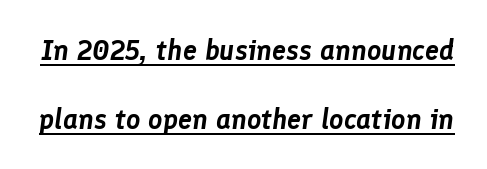
{"italic": "yes", "lean": "right", "slant_degrees": 8, "width": "normal", "stroke_contrast": "low", "x_height": "medium", "monospaced": "no", "underline": "yes", "line_spacing": "loose", "line_spacing_ratio": 2.46, "letter_spacing": "normal", "letter_spacing_em": 0.0, "glyph_px": 28}
